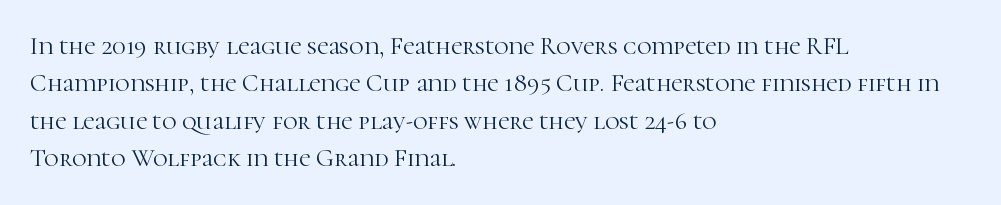
In CSS terms this would be text-align: left. Descenders are the only things crossing below the line. One glance says typical: line gaps are just what's usual. This is the regular roman posture of the typeface.
